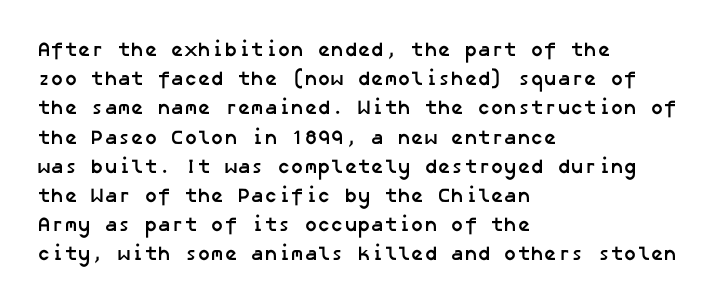
The sample has been set heavy, in full bold. Glyph-to-glyph distance matches everyday printed text. The rows are spaced the way most documents space them. The zone under the glyphs is completely vacant. Every row of glyphs begins at an identical x-position on the left.
